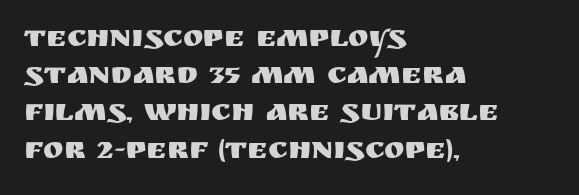
Every character sits straight up, as roman type does. Varying glyph widths throughout — classic text-font behaviour. There is no visible air inserted between adjacent glyphs. The rendering shows plain stroke endings on the letterforms — a sans-serif design. Type without underlining. Does the copy run flush right? No — it runs flush left.
